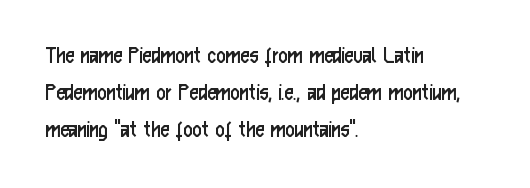
The image shows 25 px text type, upright; set left-aligned, normal line spacing (1.48x), normal letter spacing, not underlined.
